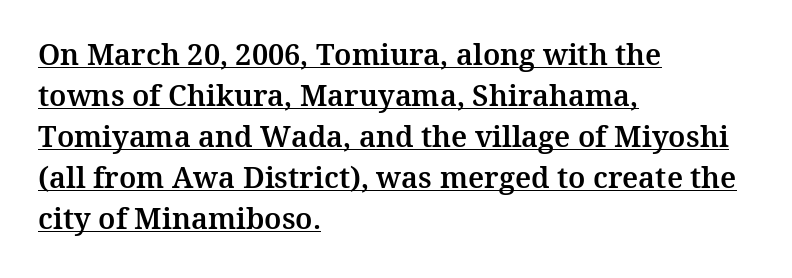
{"serif": "yes", "italic": "no", "width": "normal", "stroke_contrast": "medium", "x_height": "medium", "monospaced": "no", "underline": "yes", "align": "left", "line_spacing": "normal", "line_spacing_ratio": 1.41, "letter_spacing": "normal", "letter_spacing_em": 0.0, "glyph_px": 29}
